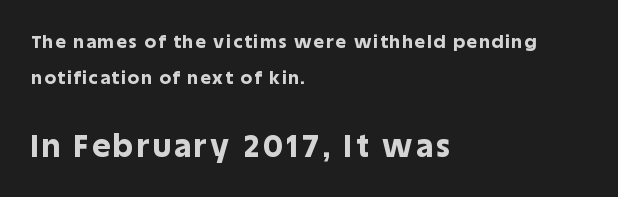
Notice how thick the strokes are: this is what a full bold looks like. Line spacing here is loose. Check under the words: just untouched page. These two chunks differ in scale, with the bottom chunk taking the larger measure. Notice how the stems are strictly vertical — no italics here.
